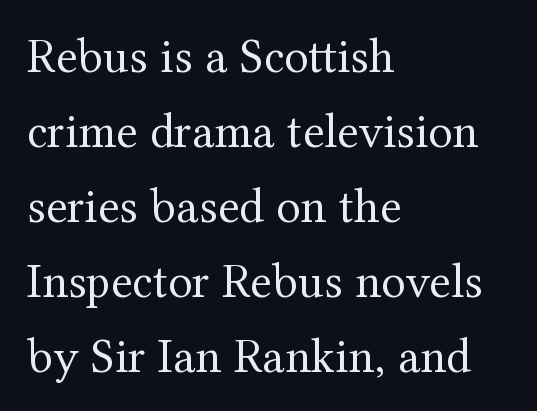
No word sits above an underline. The rendering keeps characters at their native spacing. The type family on display is of the serif kind. Weight: not bold — regular or lighter. Whoever set this chose a conventional vertical rhythm.
